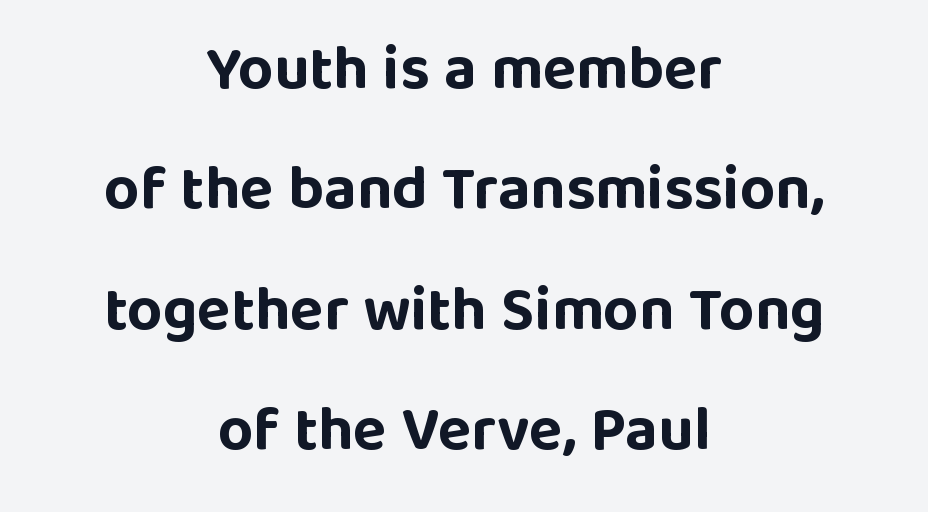
Here the designer chose a conventional face with non-uniform glyph widths. Weight check: bold — yes, fully. Check under the words: just untouched page. Classification — sans serif. Reading down the column, the eye jumps a long way to each next line. Honestly, the letter spacing is just normal — you wouldn't notice it.
